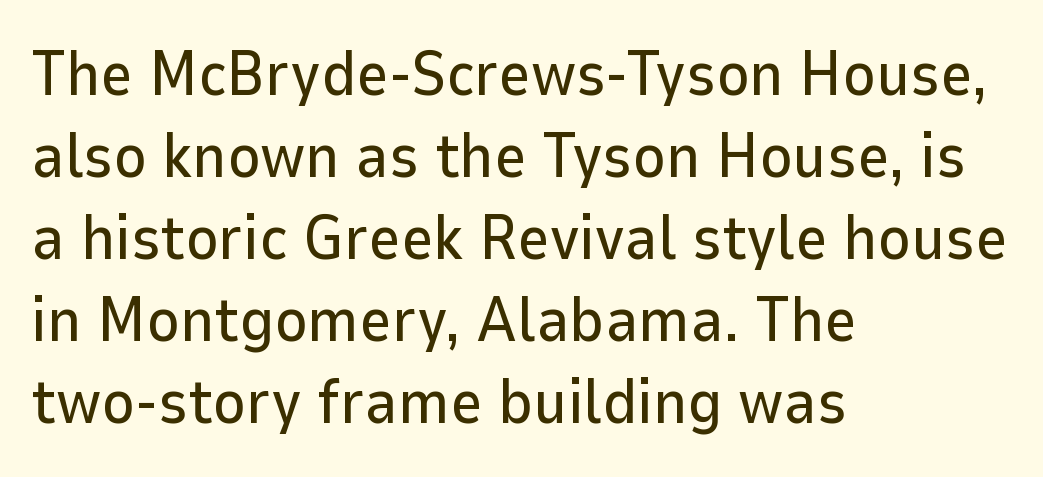
{"serif": "no", "italic": "no", "width": "normal", "stroke_contrast": "low", "x_height": "medium", "monospaced": "no", "underline": "no", "align": "left", "line_spacing": "normal", "line_spacing_ratio": 1.3, "letter_spacing": "normal", "letter_spacing_em": 0.0, "glyph_px": 63}
